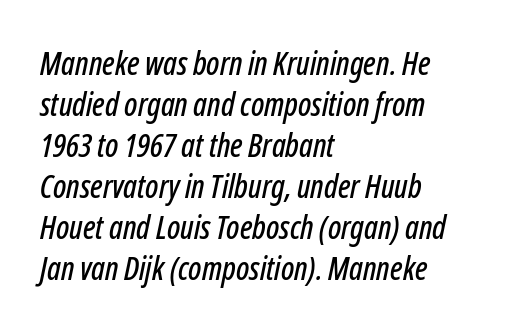
Q: Is the text italic (slanted)? A: Yes, it leans right by about 12 degrees.
Q: Is the text underlined? A: No.
Q: How is the paragraph aligned? A: Left-aligned.
Q: Is the spacing between letters normal or unusually wide? A: Normal.
Q: Is the spacing between lines tight, normal or loose? A: Normal.
Q: Width (condensed, normal, or wide)? A: Condensed.
Q: Stroke contrast? A: Low.
Q: x-height? A: Medium.
Q: Monospaced? A: No.
